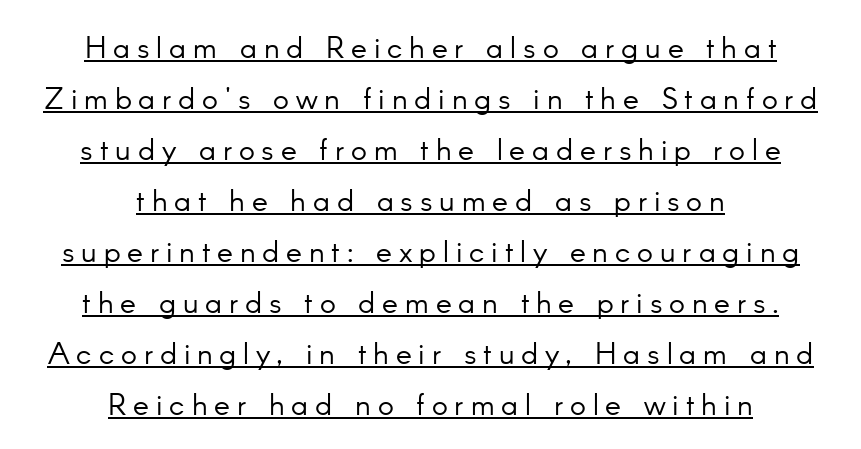
The rendering uses natural spacing where letterforms have individual widths. A baseline rule has been typeset under these characters. The passage is arranged like a title page — every line centered. Think standard paragraph weight, or any step lighter than that.
